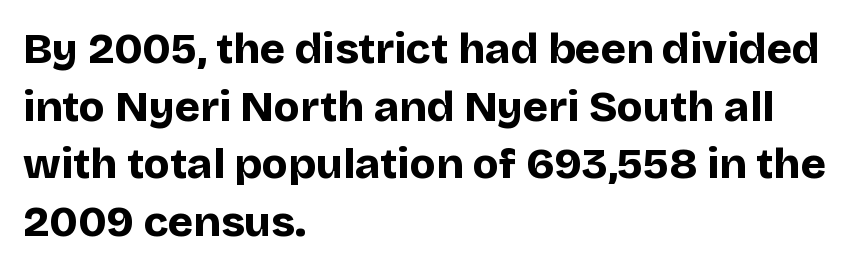
The image shows 43 px bold sans-serif type, upright; set left-aligned, normal line spacing (1.34x), normal letter spacing, not underlined; low stroke contrast and a large x-height.
